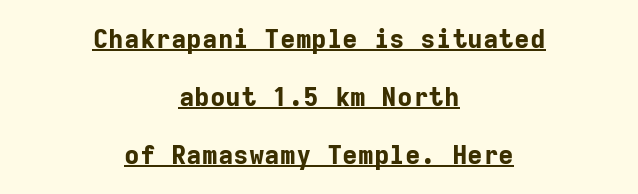
{"italic": "no", "bold": "yes", "underline": "yes", "align": "center", "line_spacing": "loose", "line_spacing_ratio": 2.23, "letter_spacing": "normal", "letter_spacing_em": 0.0, "glyph_px": 26}
